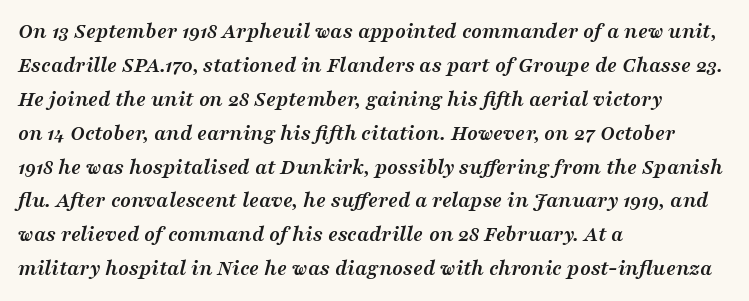
Q: Is the text bold? A: Yes.
Q: Is the text italic (slanted)? A: Yes, it leans right by about 16 degrees.
Q: Is the text underlined? A: No.
Q: How is the paragraph aligned? A: Left-aligned.
Q: Is the spacing between letters normal or unusually wide? A: Normal.
Q: Is the spacing between lines tight, normal or loose? A: Normal.
